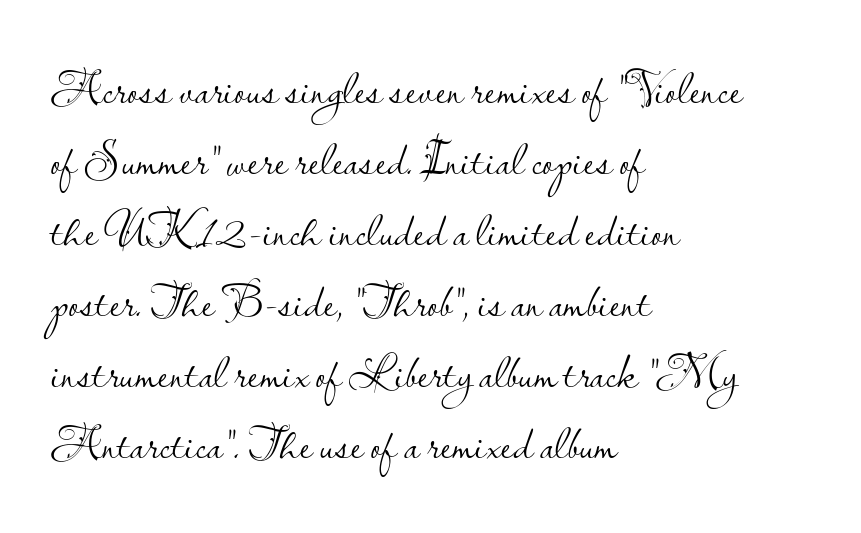
{"serif": "no", "bold": "no", "weight": "light", "width": "normal", "stroke_contrast": "low", "x_height": "small", "monospaced": "no", "underline": "no", "align": "left", "line_spacing": "normal", "line_spacing_ratio": 1.48, "letter_spacing": "normal", "letter_spacing_em": 0.0, "glyph_px": 48}
